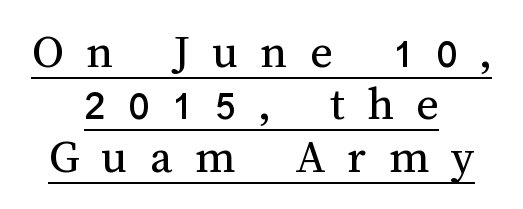
Q: Is the text bold? A: No.
Q: Is the text italic (slanted)? A: No, it is upright.
Q: Is the text underlined? A: Yes.
Q: How is the paragraph aligned? A: Centered.
Q: Is the spacing between letters normal or unusually wide? A: Unusually wide.
Q: Is the spacing between lines tight, normal or loose? A: Tight.
Q: Width (condensed, normal, or wide)? A: Normal.
Q: Stroke contrast? A: Medium.
Q: x-height? A: Medium.
Q: Monospaced? A: No.
